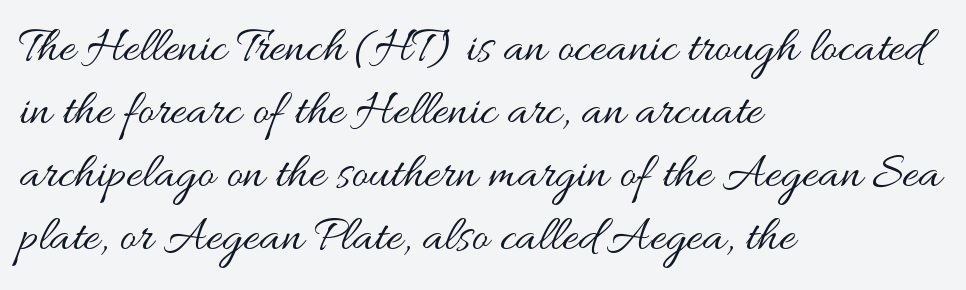
Interline gaps are of average width in this sample. The letters look calm and open, with moderate or lighter stems. Has an underline been added? It has not. Reading down the block, your eye returns to a fixed left position each line.
